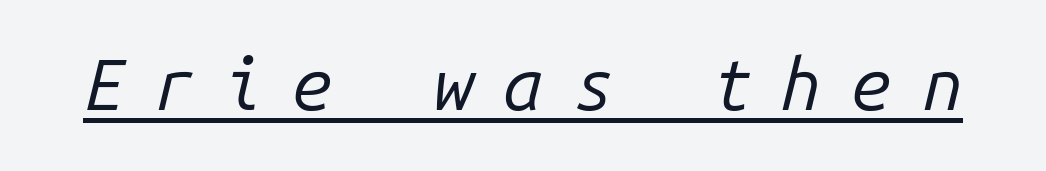
The rendering applies a slant to the glyphs. Loose tracking; the words dissolve into strings of separated letters. Fixed-width glyphs throughout — classic coding-font behaviour. A continuous stroke trails under the words, as in a hyperlink. Nothing heavy about these letters — not bold at all.
